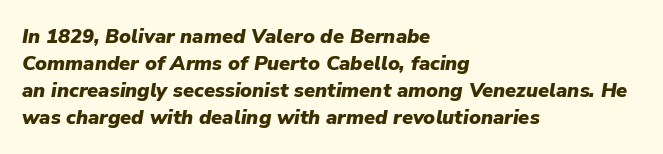
Q: Is the text bold? A: Yes.
Q: Is the text italic (slanted)? A: Yes, it leans right by about 9 degrees.
Q: Is the text underlined? A: No.
Q: How is the paragraph aligned? A: Left-aligned.
Q: Is the spacing between letters normal or unusually wide? A: Normal.
Q: Is the spacing between lines tight, normal or loose? A: Normal.
